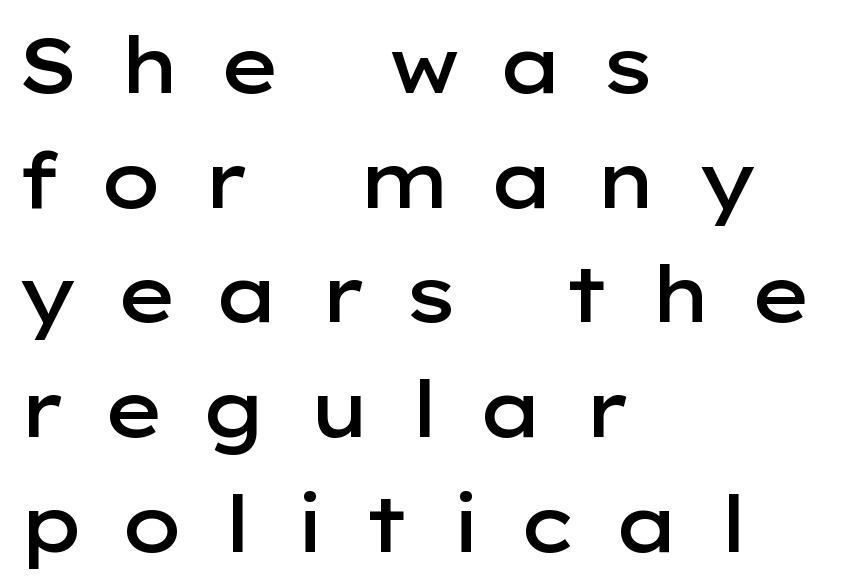
Q: Is the text bold? A: Semi-bold.
Q: Is the text italic (slanted)? A: No, it is upright.
Q: Is the typeface a serif or a sans-serif typeface? A: Sans-serif.
Q: Is the text underlined? A: No.
Q: How is the paragraph aligned? A: Left-aligned.
Q: Is the spacing between letters normal or unusually wide? A: Unusually wide.
Q: Is the spacing between lines tight, normal or loose? A: Normal.
Q: Width (condensed, normal, or wide)? A: Wide.
Q: Stroke contrast? A: Low.
Q: x-height? A: Medium.
Q: Monospaced? A: No.
